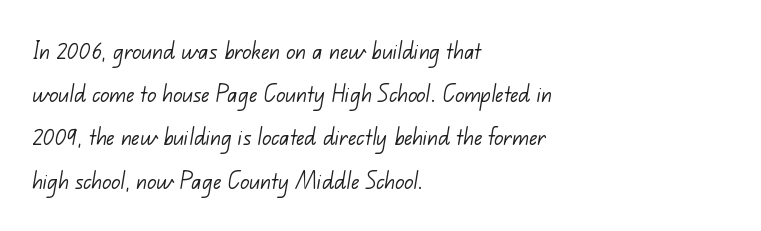
Vertical spacing — default. Observe the ordinary spacing: letters are neighbours, not strangers. Stems here are at most as thick as an everyday book face. The strip under each line holds only bare page. The setting favours the left margin, as ordinary paragraphs usually do.
